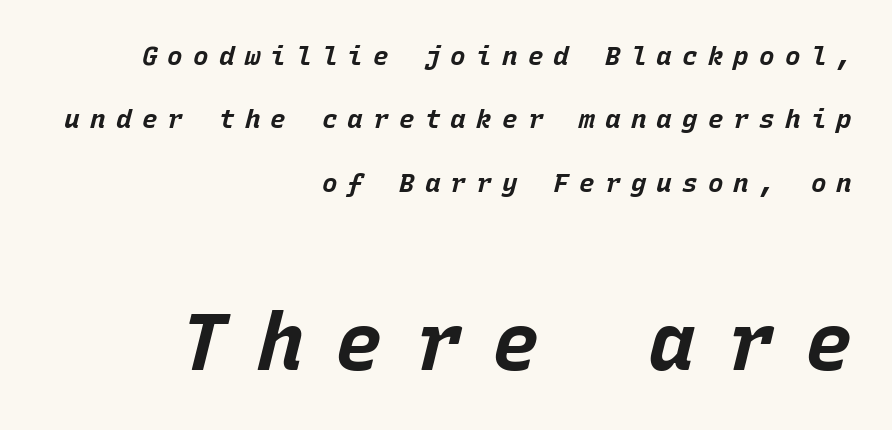
Each word looks stretched out because of the extra space between its letters. The lines in this sample share a right terminus and differ only in where they begin. The letters march in equal steps, a hallmark of fixed-pitch type. Notice how thick the strokes are: this is what a full bold looks like.
